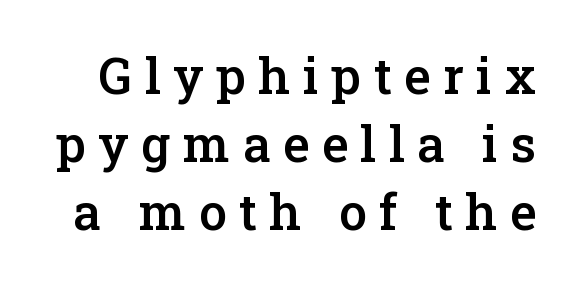
{"serif": "yes", "italic": "no", "bold": "semi", "weight": "semibold", "width": "normal", "stroke_contrast": "low", "x_height": "medium", "monospaced": "no", "underline": "no", "line_spacing": "normal", "line_spacing_ratio": 1.36, "letter_spacing": "wide", "letter_spacing_em": 0.25, "glyph_px": 50}
